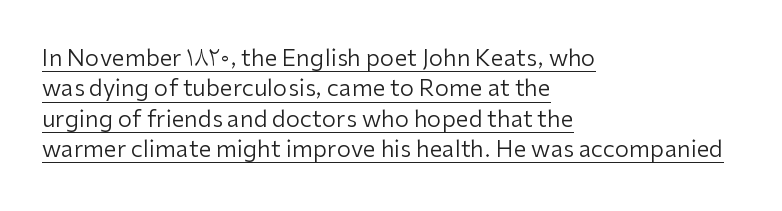
{"italic": "no", "bold": "no", "underline": "yes", "align": "left", "line_spacing": "normal", "line_spacing_ratio": 1.32, "letter_spacing": "normal", "letter_spacing_em": 0.0, "glyph_px": 23}
